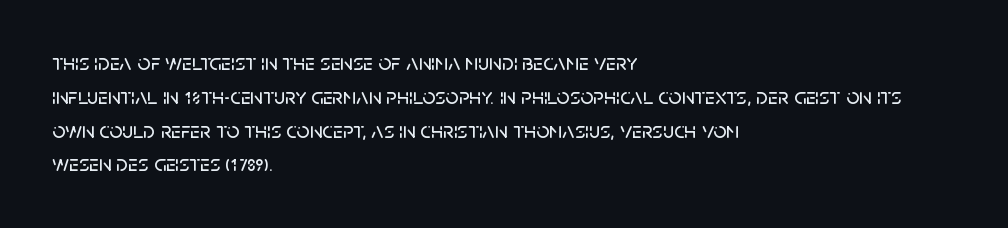
{"italic": "no", "underline": "no", "align": "left", "line_spacing": "normal", "line_spacing_ratio": 1.47, "letter_spacing": "normal", "letter_spacing_em": 0.0, "glyph_px": 23}
